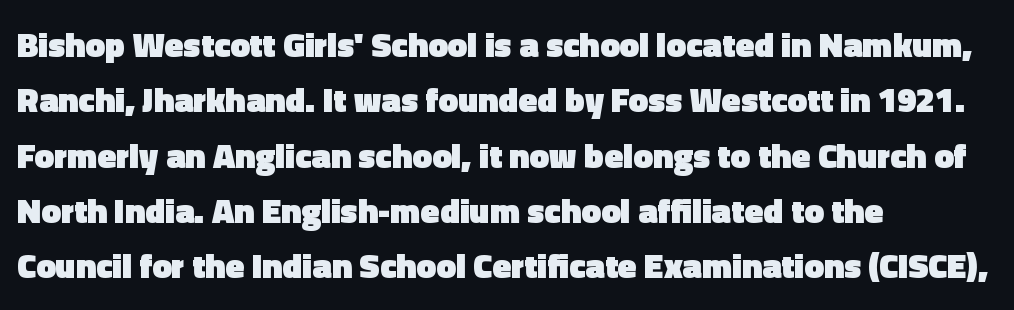
{"serif": "no", "italic": "no", "bold": "yes", "weight": "heavy", "width": "normal", "x_height": "medium", "monospaced": "no", "underline": "no", "align": "left", "line_spacing": "normal", "line_spacing_ratio": 1.58, "letter_spacing": "normal", "letter_spacing_em": 0.0, "glyph_px": 35}
